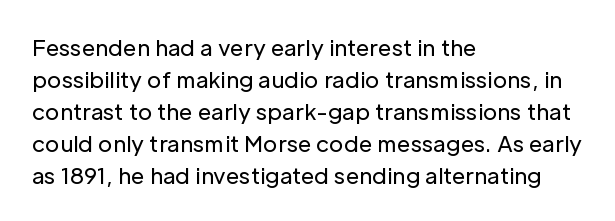
Q: Is the text bold? A: No.
Q: Is the text italic (slanted)? A: No, it is upright.
Q: Is the text underlined? A: No.
Q: How is the paragraph aligned? A: Left-aligned.
Q: Is the spacing between letters normal or unusually wide? A: Normal.
Q: Is the spacing between lines tight, normal or loose? A: Normal.
